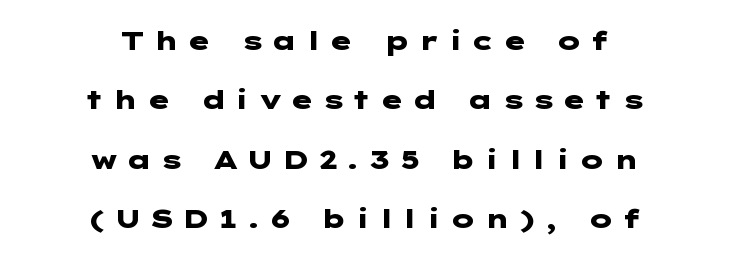
{"italic": "no", "bold": "yes", "underline": "no", "align": "center", "line_spacing": "loose", "line_spacing_ratio": 2.28, "letter_spacing": "wide", "letter_spacing_em": 0.29, "glyph_px": 26}
